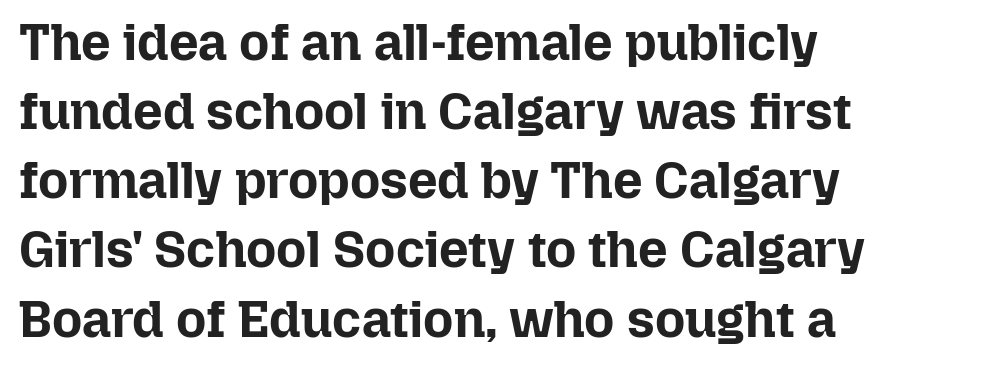
The image shows 52 px bold type, upright; set left-aligned, normal line spacing (1.33x), normal letter spacing, not underlined; low stroke contrast and a medium x-height.
